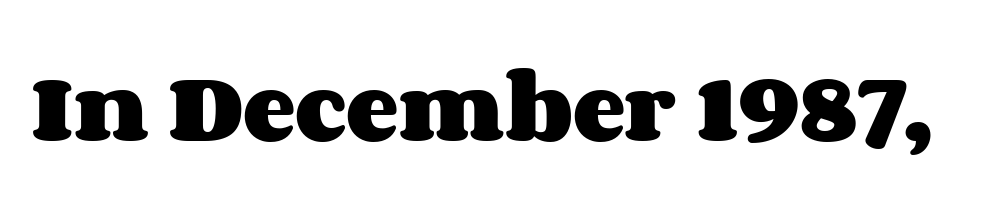
The image shows 79 px heavy, wide type, upright; set normal letter spacing, not underlined; medium stroke contrast and a large x-height.
